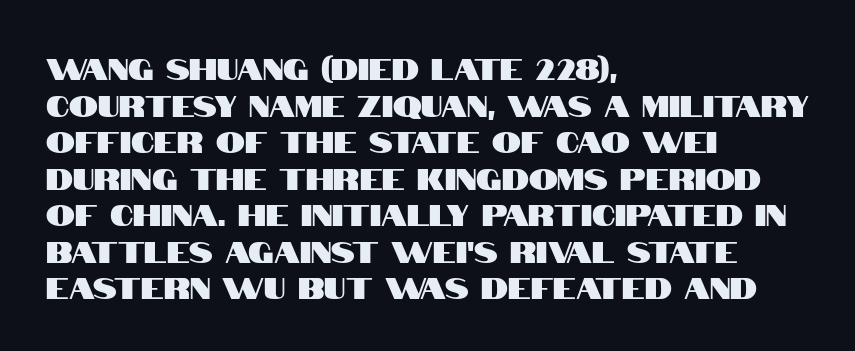
Horizontal alignment here is leftward, the default for most running prose. The font family rendered here belongs to the sans-serif group. The lettering holds an erect, upright posture throughout. Normally led — the rows are evenly, conventionally spaced.
